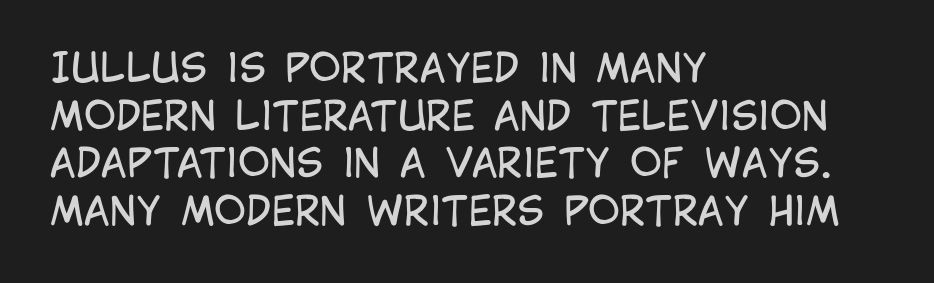
Is this a sans? Yes — the strokes have no serifs. The passage shown is typed in a proportional face where columns would drift. The strokes are not fattened; the text isn't bold. Look at the tracking — it's just the regular setting, nothing added. Does the lettering tilt? It doesn't — this is upright.
